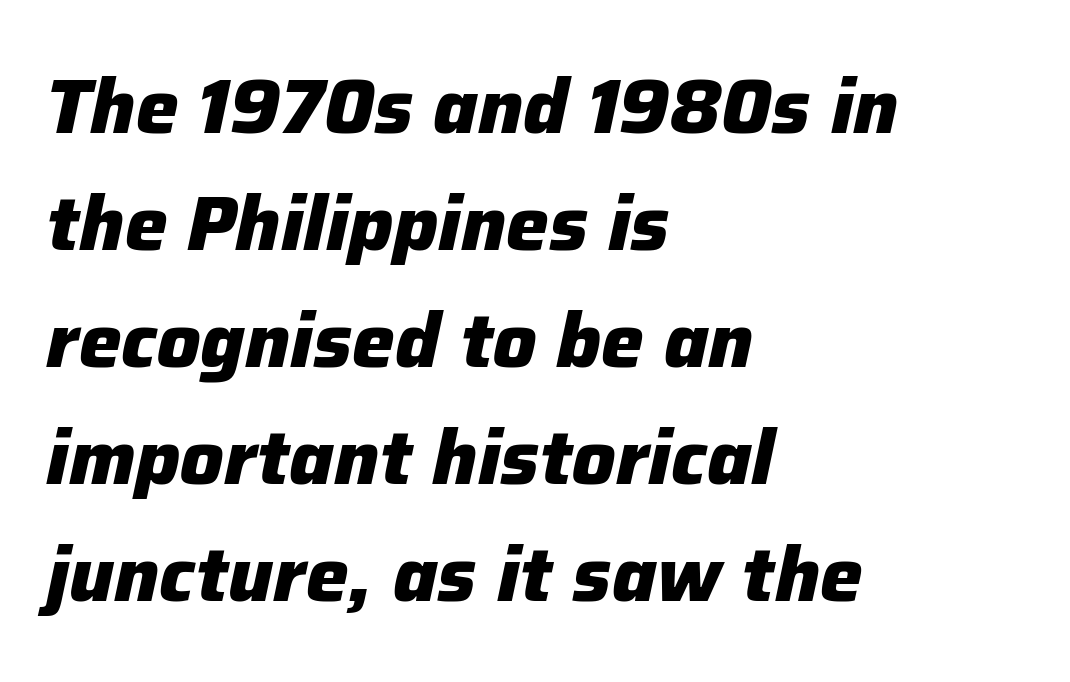
The image shows 76 px heavy type, italic (leaning right); set left-aligned, normal line spacing (1.54x), normal letter spacing, not underlined; low stroke contrast and a medium x-height.
